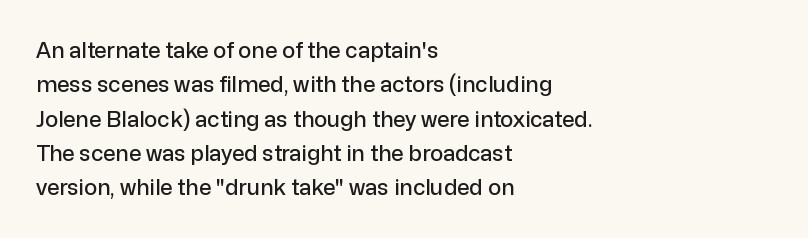
Q: Is the text italic (slanted)? A: No, it is upright.
Q: Is the text underlined? A: No.
Q: How is the paragraph aligned? A: Left-aligned.
Q: Is the spacing between letters normal or unusually wide? A: Normal.
Q: Is the spacing between lines tight, normal or loose? A: Normal.
